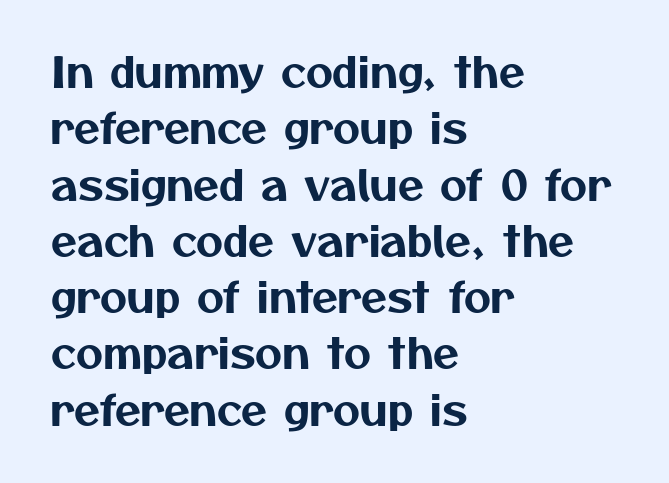
Q: Is the typeface a serif or a sans-serif typeface? A: Sans-serif.
Q: Is the text underlined? A: No.
Q: How is the paragraph aligned? A: Left-aligned.
Q: Is the spacing between letters normal or unusually wide? A: Normal.
Q: Is the spacing between lines tight, normal or loose? A: Normal.
Q: Width (condensed, normal, or wide)? A: Normal.
Q: Stroke contrast? A: Medium.
Q: x-height? A: Medium.
Q: Monospaced? A: No.
